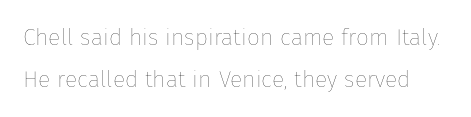
{"italic": "no", "bold": "no", "underline": "no", "line_spacing_ratio": 1.81, "letter_spacing": "normal", "letter_spacing_em": 0.0, "glyph_px": 23}
